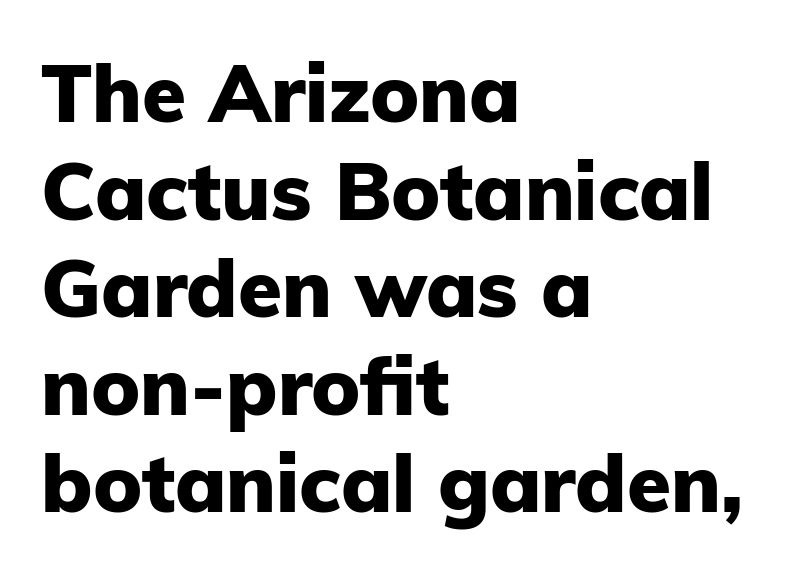
Q: Is the text bold? A: Yes.
Q: Is the text italic (slanted)? A: No, it is upright.
Q: Is the typeface a serif or a sans-serif typeface? A: Sans-serif.
Q: Is the text underlined? A: No.
Q: How is the paragraph aligned? A: Left-aligned.
Q: Is the spacing between letters normal or unusually wide? A: Normal.
Q: Width (condensed, normal, or wide)? A: Normal.
Q: Stroke contrast? A: Low.
Q: x-height? A: Medium.
Q: Monospaced? A: No.
